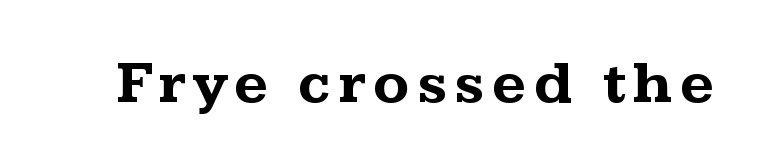
Q: Is the text bold? A: Yes.
Q: Is the text italic (slanted)? A: No, it is upright.
Q: Is the typeface a serif or a sans-serif typeface? A: Serif.
Q: Is the text underlined? A: No.
Q: Width (condensed, normal, or wide)? A: Wide.
Q: Stroke contrast? A: Medium.
Q: x-height? A: Medium.
Q: Monospaced? A: No.
